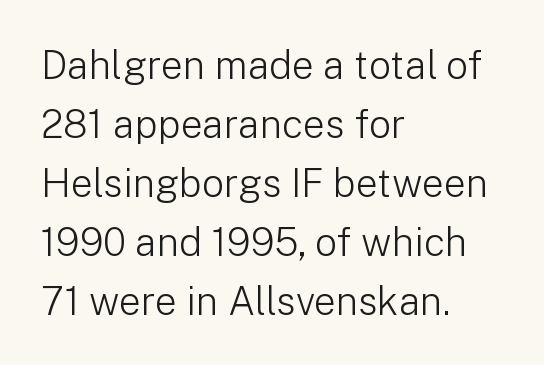
Q: Is the text bold? A: No.
Q: Is the text italic (slanted)? A: No, it is upright.
Q: Is the typeface a serif or a sans-serif typeface? A: Sans-serif.
Q: Is the text underlined? A: No.
Q: How is the paragraph aligned? A: Left-aligned.
Q: Is the spacing between letters normal or unusually wide? A: Normal.
Q: Is the spacing between lines tight, normal or loose? A: Normal.
Q: Width (condensed, normal, or wide)? A: Normal.
Q: Stroke contrast? A: Low.
Q: x-height? A: Medium.
Q: Monospaced? A: No.
